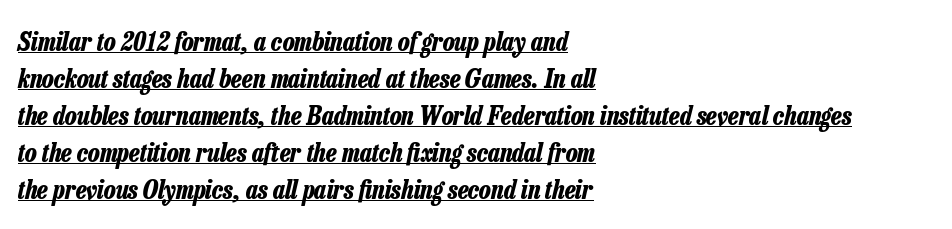
The image shows 26 px bold type, italic (leaning right); set left-aligned, normal line spacing (1.42x), normal letter spacing, underlined.
